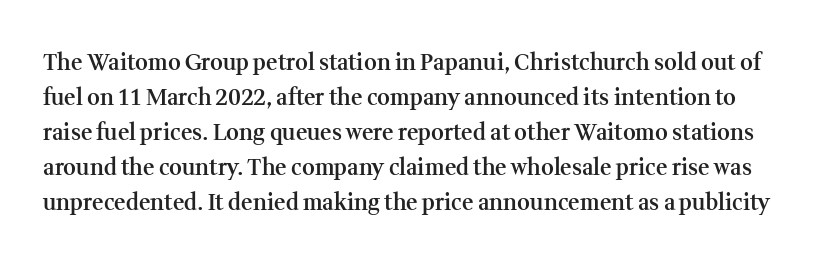
The rows are spaced the way most documents space them. Decoration check: the copy has no underline. Emphasis by weight is partial: semibold. Tracking here is standard; glyphs follow each other at the usual distance. When letters stand straight like this, we call the style roman or upright.
